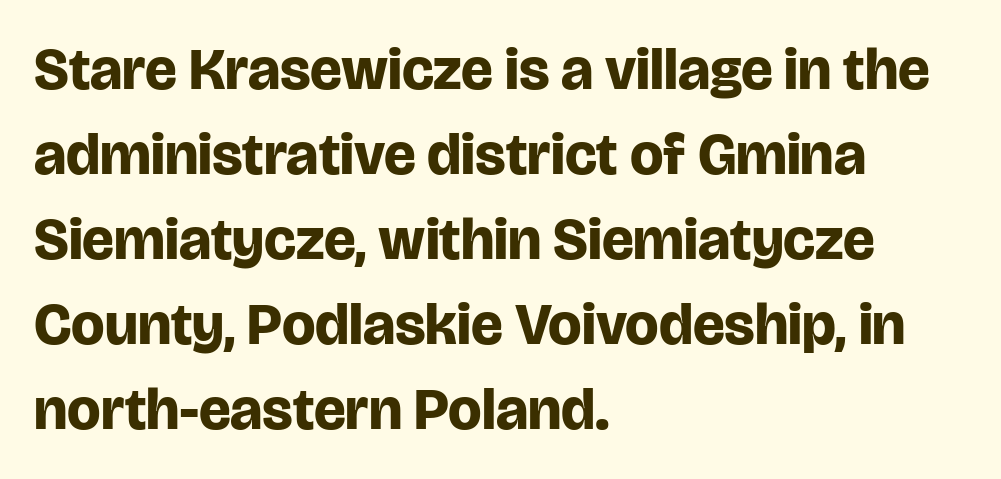
{"serif": "no", "italic": "no", "bold": "yes", "weight": "bold", "width": "normal", "stroke_contrast": "low", "x_height": "large", "monospaced": "no", "underline": "no", "align": "left", "line_spacing": "normal", "line_spacing_ratio": 1.44, "letter_spacing": "normal", "letter_spacing_em": 0.0, "glyph_px": 59}
